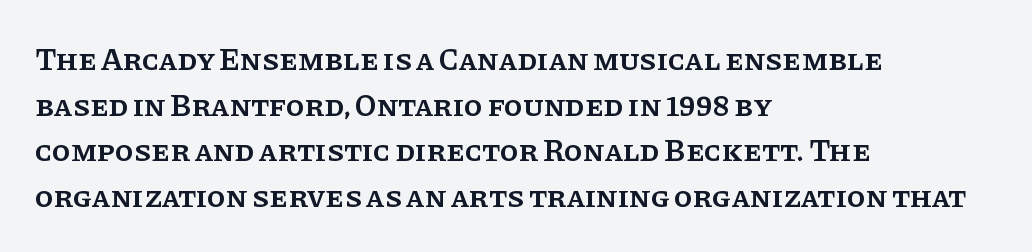
Q: Is the text bold? A: Semi-bold.
Q: Is the text italic (slanted)? A: No, it is upright.
Q: Is the typeface a serif or a sans-serif typeface? A: Serif.
Q: Is the text underlined? A: No.
Q: How is the paragraph aligned? A: Left-aligned.
Q: Is the spacing between letters normal or unusually wide? A: Normal.
Q: Is the spacing between lines tight, normal or loose? A: Normal.
Q: Width (condensed, normal, or wide)? A: Normal.
Q: Stroke contrast? A: Low.
Q: x-height? A: Large.
Q: Monospaced? A: No.
